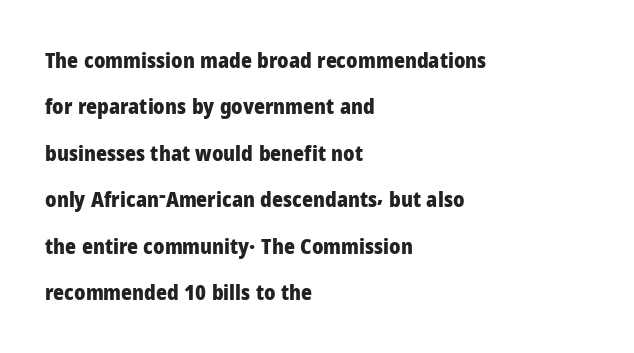
The designer dialed line spacing up above the default. Alignment: flush left. Honestly, the letter spacing is just normal — you wouldn't notice it. Decoration check: the copy has no underline. Weight check: bold — yes, fully. A roman cut, with each character standing at attention.
